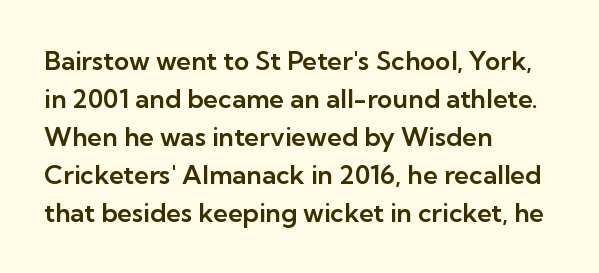
The image shows 26 px text type, upright; set left-aligned, normal line spacing (1.46x), normal letter spacing, not underlined.
